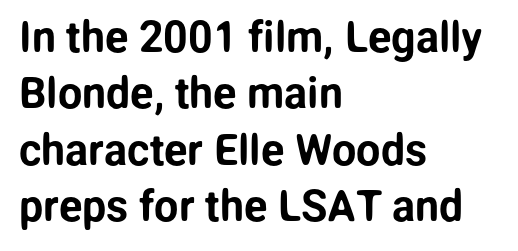
The image shows 43 px sans-serif type, upright; set left-aligned, normal line spacing (1.31x), normal letter spacing, not underlined; low stroke contrast and a medium x-height.
